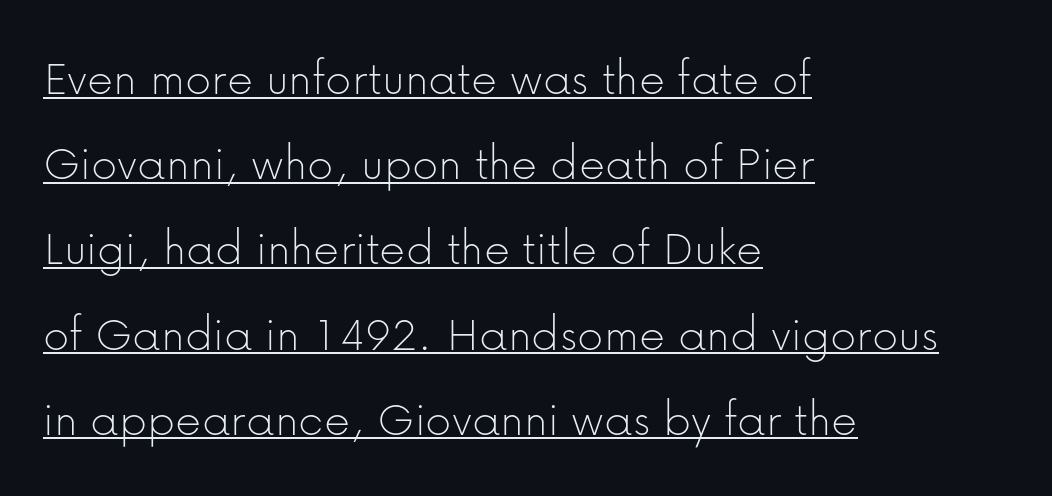
{"serif": "no", "italic": "no", "bold": "no", "weight": "thin", "width": "normal", "stroke_contrast": "low", "x_height": "medium", "monospaced": "no", "underline": "yes", "align": "left", "line_spacing": "normal", "line_spacing_ratio": 1.67, "letter_spacing": "normal", "letter_spacing_em": 0.0, "glyph_px": 51}
